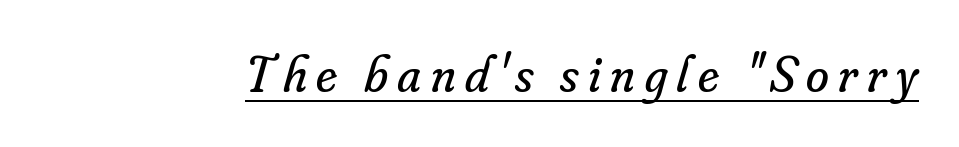
The image shows 52 px regular-weight serif type, italic (leaning right); set underlined; low stroke contrast and a small x-height.
